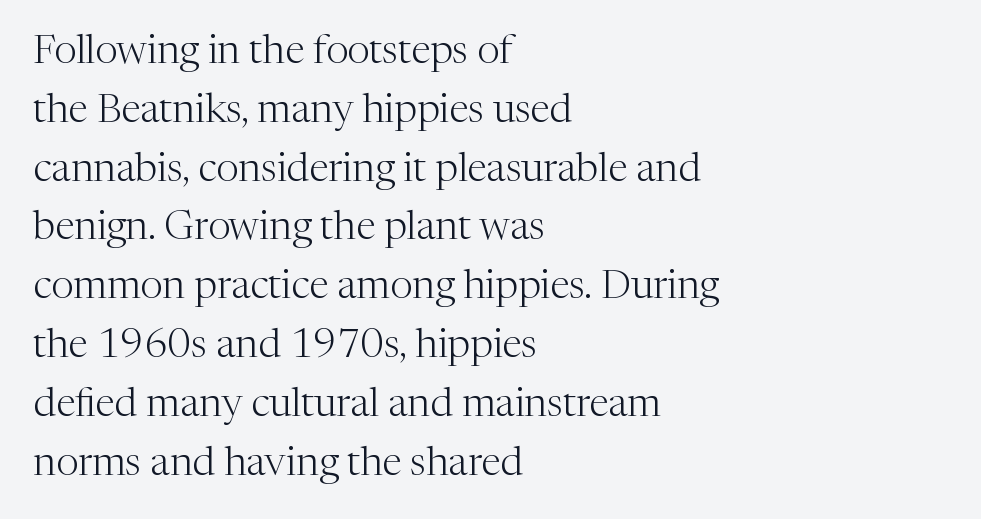
Q: Is the text bold? A: No.
Q: Is the text italic (slanted)? A: No, it is upright.
Q: Is the typeface a serif or a sans-serif typeface? A: Serif.
Q: Is the text underlined? A: No.
Q: How is the paragraph aligned? A: Left-aligned.
Q: Is the spacing between letters normal or unusually wide? A: Normal.
Q: Is the spacing between lines tight, normal or loose? A: Normal.
Q: Width (condensed, normal, or wide)? A: Normal.
Q: Stroke contrast? A: Medium.
Q: x-height? A: Medium.
Q: Monospaced? A: No.
